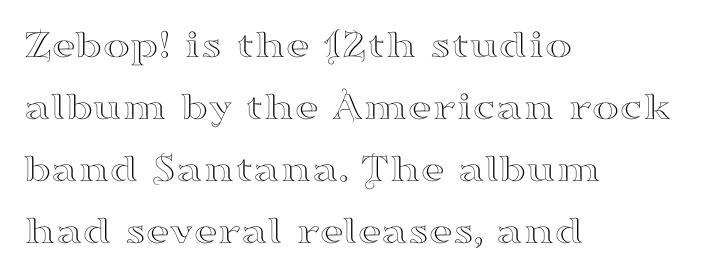
{"serif": "yes", "italic": "no", "width": "wide", "stroke_contrast": "high", "x_height": "small", "monospaced": "no", "underline": "no", "align": "left", "line_spacing": "normal", "line_spacing_ratio": 1.51, "letter_spacing": "normal", "letter_spacing_em": 0.0, "glyph_px": 41}
